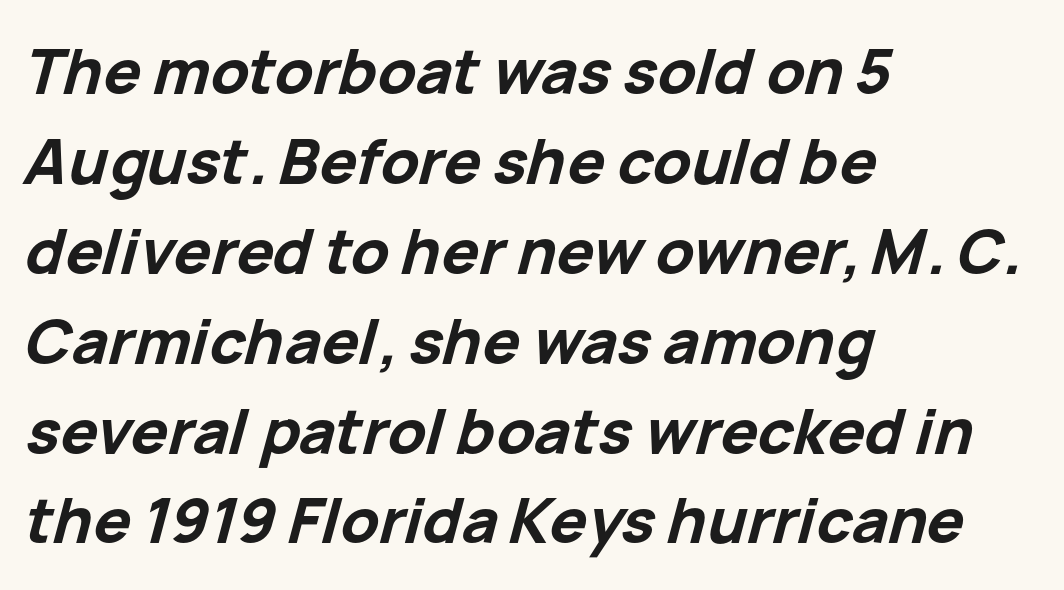
{"italic": "yes", "lean": "right", "slant_degrees": 15, "bold": "yes", "weight": "bold", "width": "normal", "stroke_contrast": "low", "x_height": "medium", "monospaced": "no", "underline": "no", "align": "left", "line_spacing": "normal", "line_spacing_ratio": 1.45, "letter_spacing": "normal", "letter_spacing_em": 0.0, "glyph_px": 62}
